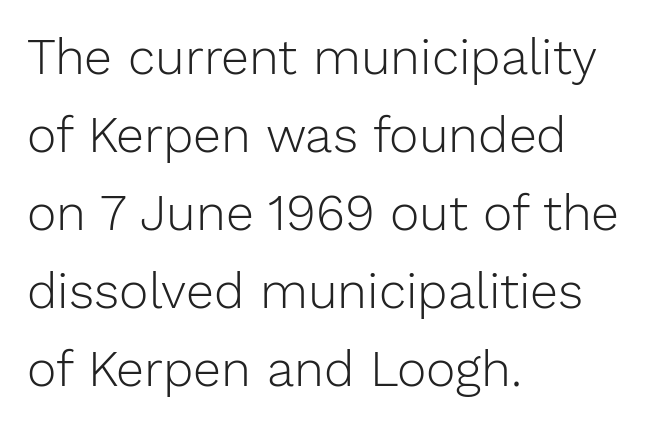
Q: Is the text bold? A: No.
Q: Is the text italic (slanted)? A: No, it is upright.
Q: Is the typeface a serif or a sans-serif typeface? A: Sans-serif.
Q: Is the text underlined? A: No.
Q: How is the paragraph aligned? A: Left-aligned.
Q: Is the spacing between letters normal or unusually wide? A: Normal.
Q: Is the spacing between lines tight, normal or loose? A: Normal.
Q: Width (condensed, normal, or wide)? A: Normal.
Q: Stroke contrast? A: Low.
Q: x-height? A: Medium.
Q: Monospaced? A: No.
